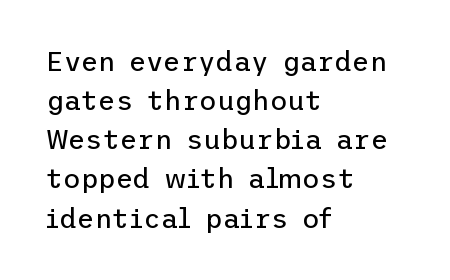
Q: Is the text bold? A: No.
Q: Is the text italic (slanted)? A: No, it is upright.
Q: Is the text underlined? A: No.
Q: How is the paragraph aligned? A: Left-aligned.
Q: Is the spacing between letters normal or unusually wide? A: Normal.
Q: Is the spacing between lines tight, normal or loose? A: Normal.
